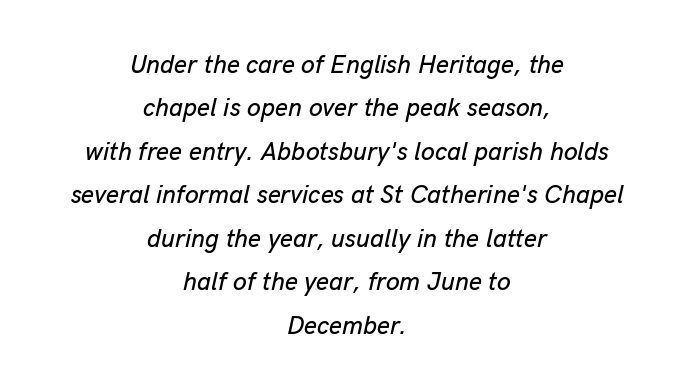
{"italic": "yes", "lean": "right", "slant_degrees": 13, "underline": "no", "align": "center", "line_spacing_ratio": 1.74, "letter_spacing": "normal", "letter_spacing_em": 0.0, "glyph_px": 25}
